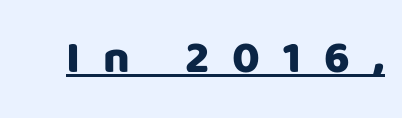
{"serif": "no", "italic": "no", "width": "normal", "stroke_contrast": "low", "x_height": "large", "monospaced": "no", "underline": "yes", "letter_spacing": "wide", "letter_spacing_em": 0.5, "glyph_px": 46}
